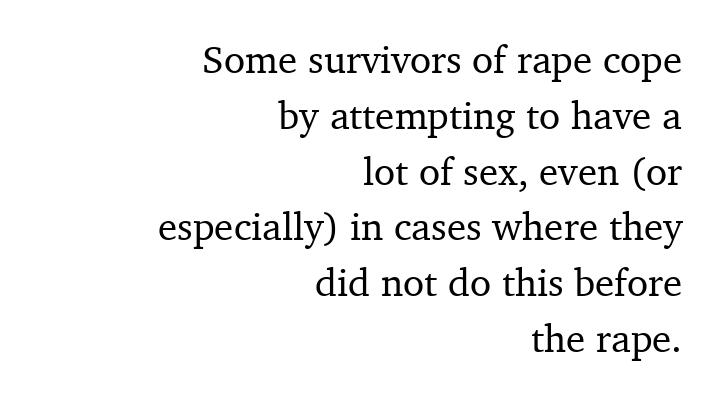
{"serif": "yes", "italic": "no", "width": "normal", "stroke_contrast": "medium", "x_height": "medium", "monospaced": "no", "underline": "no", "align": "right", "line_spacing": "normal", "line_spacing_ratio": 1.43, "letter_spacing": "normal", "letter_spacing_em": 0.0, "glyph_px": 39}
